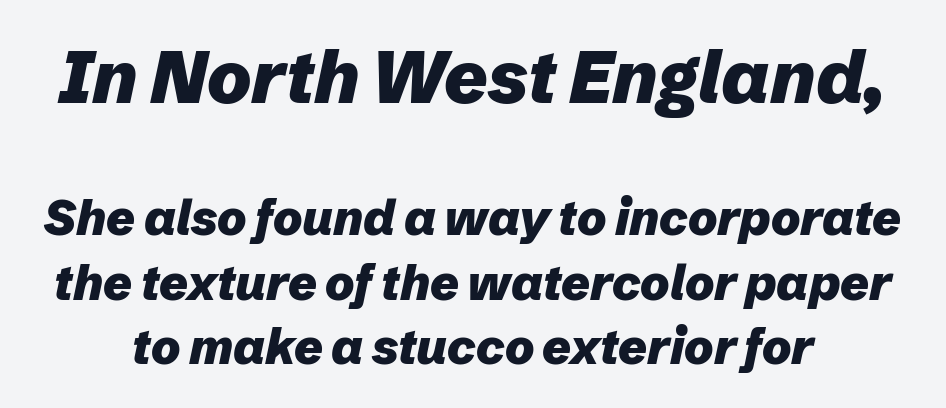
The image shows 74 px heavy type, italic (leaning right); set normal line spacing (1.32x), normal letter spacing, not underlined; the first (top) block is 1.51x larger; low stroke contrast and a medium x-height.
